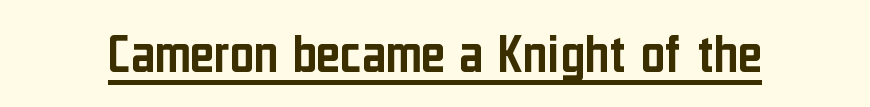
Q: Is the text italic (slanted)? A: No, it is upright.
Q: Is the typeface a serif or a sans-serif typeface? A: Sans-serif.
Q: Is the text underlined? A: Yes.
Q: Is the spacing between letters normal or unusually wide? A: Normal.
Q: Width (condensed, normal, or wide)? A: Condensed.
Q: Stroke contrast? A: Low.
Q: x-height? A: Medium.
Q: Monospaced? A: No.
